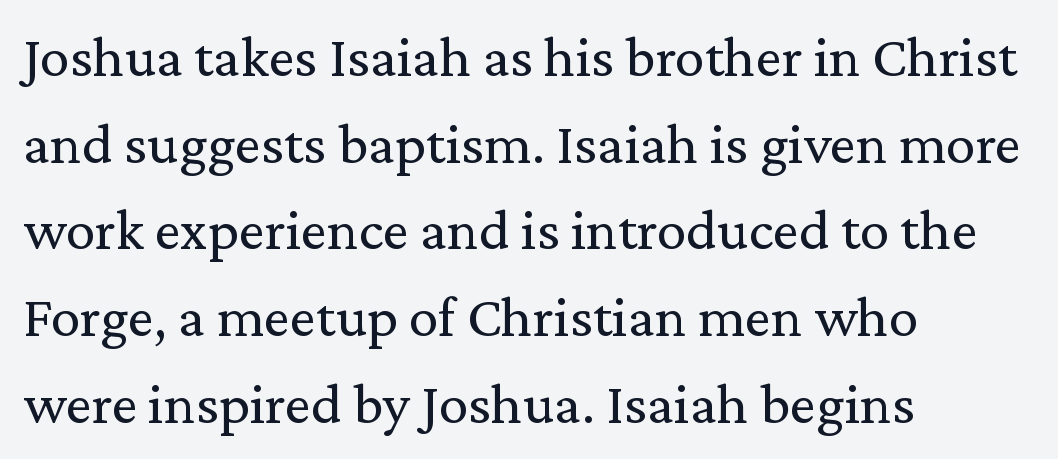
{"serif": "yes", "italic": "no", "bold": "no", "weight": "regular", "width": "normal", "stroke_contrast": "medium", "x_height": "medium", "monospaced": "no", "underline": "no", "align": "left", "line_spacing": "normal", "line_spacing_ratio": 1.47, "letter_spacing": "normal", "letter_spacing_em": 0.0, "glyph_px": 59}
